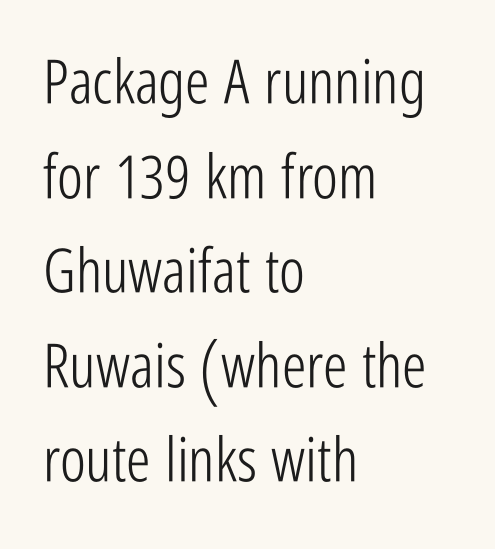
Q: Is the text bold? A: No.
Q: Is the text italic (slanted)? A: No, it is upright.
Q: Is the typeface a serif or a sans-serif typeface? A: Sans-serif.
Q: Is the text underlined? A: No.
Q: How is the paragraph aligned? A: Left-aligned.
Q: Is the spacing between letters normal or unusually wide? A: Normal.
Q: Is the spacing between lines tight, normal or loose? A: Normal.
Q: Width (condensed, normal, or wide)? A: Condensed.
Q: Stroke contrast? A: Low.
Q: x-height? A: Medium.
Q: Monospaced? A: No.
